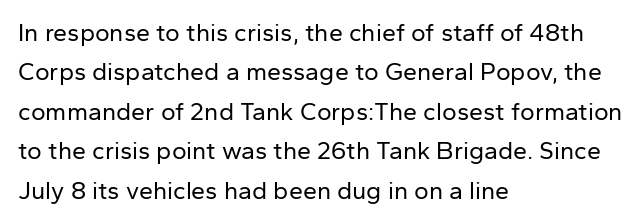
This block has exactly the height ordinary leading produces. Heft: none added — not bold. The face used here is rendered with its standard letterfit. Horizontally, the lines are justified to the leading edge only.
